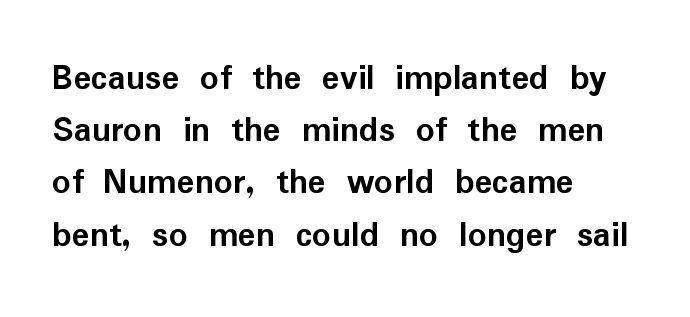
Q: Is the text bold? A: Yes.
Q: Is the text italic (slanted)? A: No, it is upright.
Q: Is the typeface a serif or a sans-serif typeface? A: Sans-serif.
Q: Is the text underlined? A: No.
Q: How is the paragraph aligned? A: Left-aligned.
Q: Is the spacing between letters normal or unusually wide? A: Normal.
Q: Is the spacing between lines tight, normal or loose? A: Normal.
Q: Width (condensed, normal, or wide)? A: Normal.
Q: Stroke contrast? A: Low.
Q: x-height? A: Medium.
Q: Monospaced? A: No.
